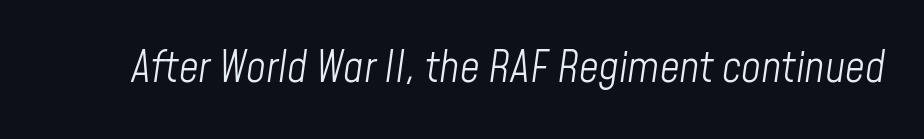
The image shows 43 px light, condensed type, italic (leaning right); set normal letter spacing, not underlined; low stroke contrast and a medium x-height.
